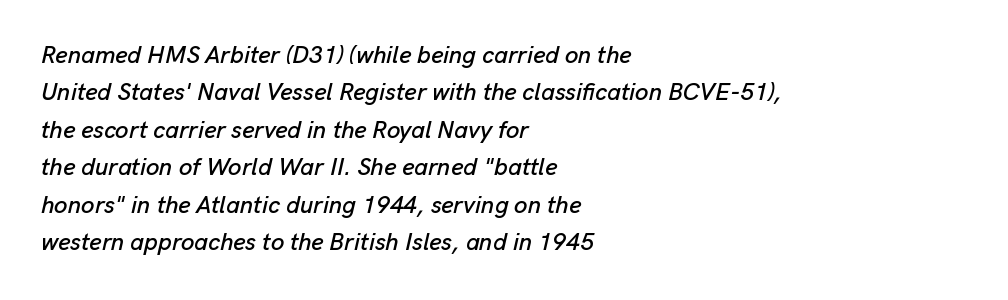
The image shows 24 px text type, italic (leaning right); set left-aligned, normal line spacing (1.56x), normal letter spacing, not underlined.
